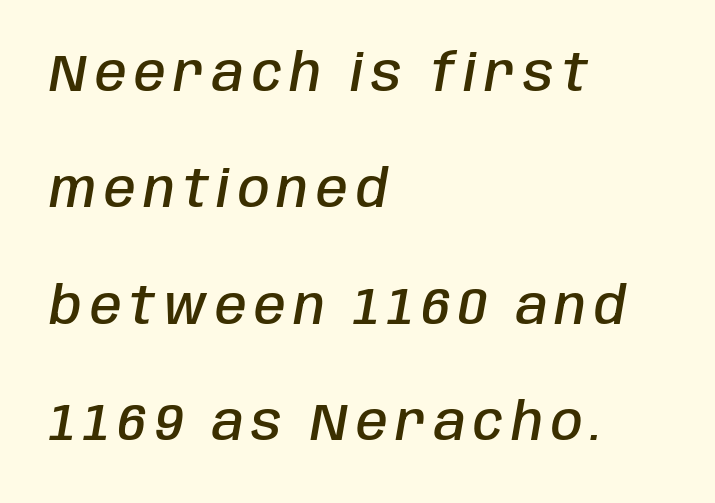
Would a proofreader flag this as italicized? Yes. Each glyph is drawn with semibold strokes, heavier than normal yet not fully bold. Do the characters align in a grid? No, the font is proportional. Honestly, there is no underline to notice here at all. The rendering uses a large line-height, opening up the rows.
